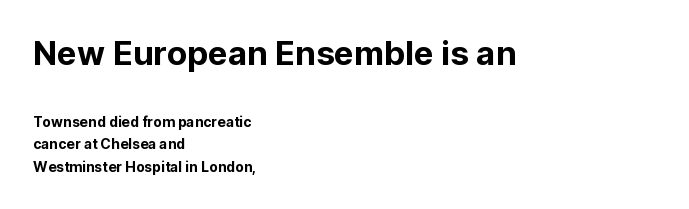
Q: Is the text italic (slanted)? A: No, it is upright.
Q: Is the typeface a serif or a sans-serif typeface? A: Sans-serif.
Q: Is the text underlined? A: No.
Q: How is the paragraph aligned? A: Left-aligned.
Q: Is the spacing between letters normal or unusually wide? A: Normal.
Q: Is the spacing between lines tight, normal or loose? A: Normal.
Q: Which block of text is set in a larger size, the first (top) or the second (bottom)? A: The first (top) one.
Q: Width (condensed, normal, or wide)? A: Normal.
Q: Stroke contrast? A: Low.
Q: x-height? A: Medium.
Q: Monospaced? A: No.
